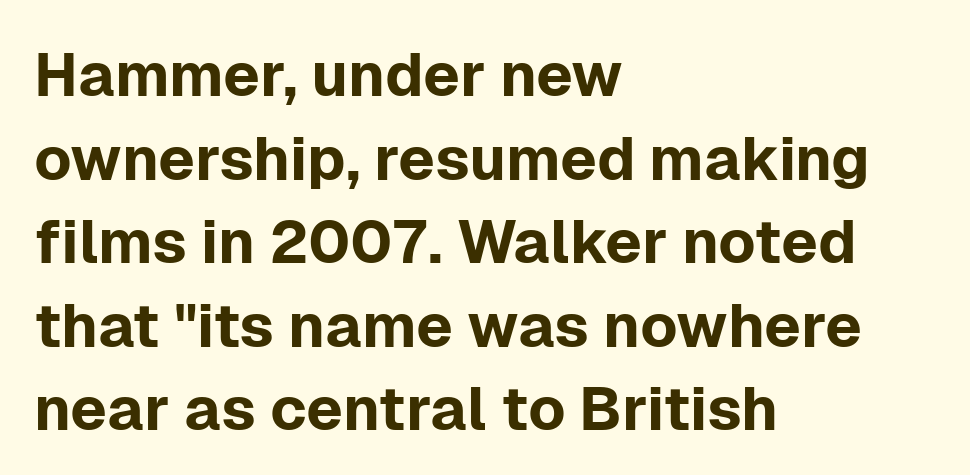
Q: Is the text italic (slanted)? A: No, it is upright.
Q: Is the typeface a serif or a sans-serif typeface? A: Sans-serif.
Q: Is the text underlined? A: No.
Q: How is the paragraph aligned? A: Left-aligned.
Q: Is the spacing between letters normal or unusually wide? A: Normal.
Q: Is the spacing between lines tight, normal or loose? A: Normal.
Q: Width (condensed, normal, or wide)? A: Normal.
Q: Stroke contrast? A: Low.
Q: x-height? A: Medium.
Q: Monospaced? A: No.
